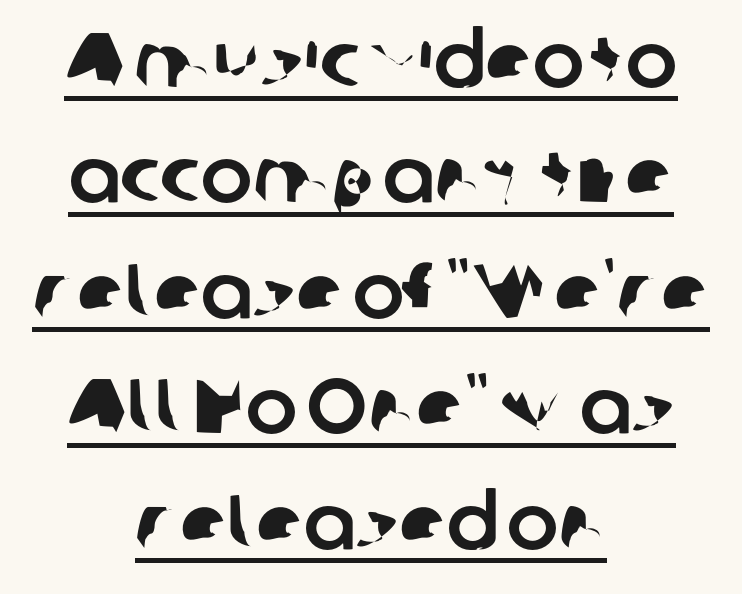
Q: Is the typeface a serif or a sans-serif typeface? A: Sans-serif.
Q: Is the text underlined? A: Yes.
Q: How is the paragraph aligned? A: Centered.
Q: Is the spacing between letters normal or unusually wide? A: Normal.
Q: Is the spacing between lines tight, normal or loose? A: Normal.
Q: Width (condensed, normal, or wide)? A: Normal.
Q: Stroke contrast? A: Low.
Q: x-height? A: Medium.
Q: Monospaced? A: No.
